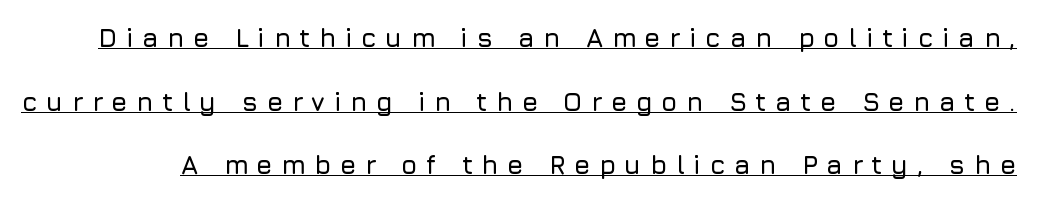
The image shows 26 px text type, upright; set loose line spacing (2.45x), unusually wide letter spacing (+0.33 em), underlined.
